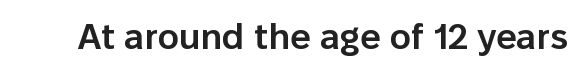
The image shows 36 px semibold sans-serif type, upright; set normal letter spacing, not underlined; low stroke contrast and a medium x-height.
